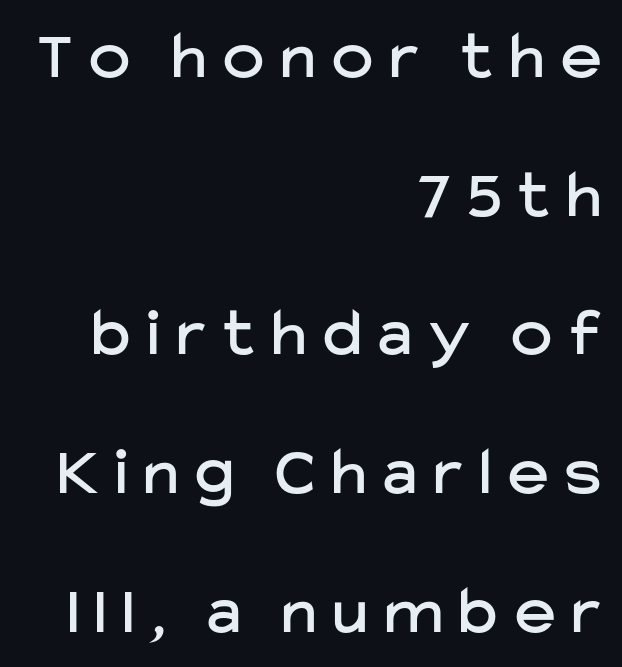
The image shows 69 px sans-serif type, upright; set right-aligned, loose line spacing (2.01x), unusually wide letter spacing (+0.25 em), not underlined; low stroke contrast and a medium x-height.
